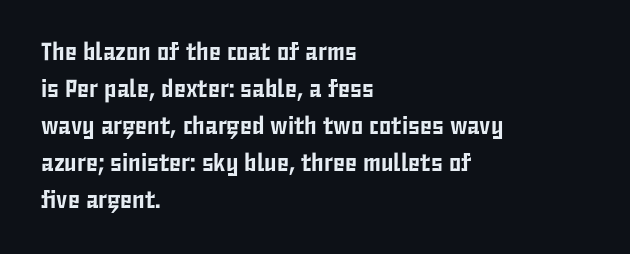
{"italic": "no", "underline": "no", "align": "left", "line_spacing": "normal", "line_spacing_ratio": 1.48, "letter_spacing": "normal", "letter_spacing_em": 0.0, "glyph_px": 25}
